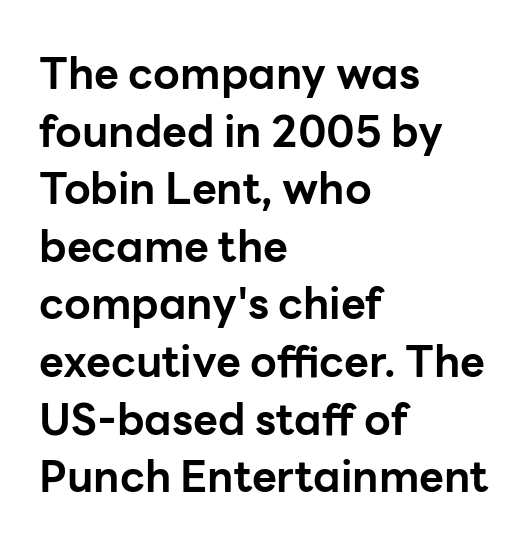
The image shows 43 px bold sans-serif type, upright; set left-aligned, normal line spacing (1.34x), normal letter spacing, not underlined; low stroke contrast and a medium x-height.
